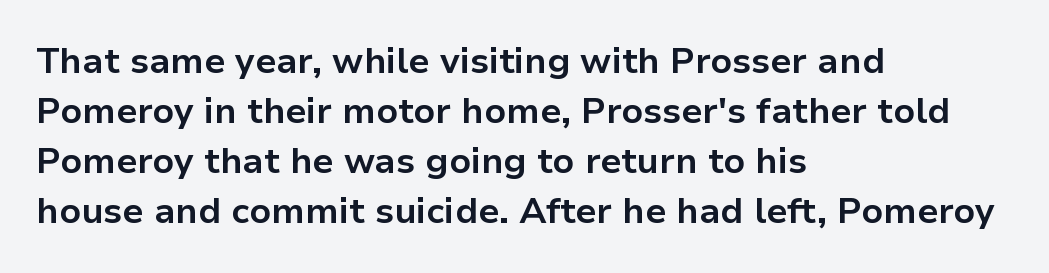
The image shows 36 px bold sans-serif type, upright; set left-aligned, normal line spacing (1.39x), normal letter spacing, not underlined; low stroke contrast and a medium x-height.
